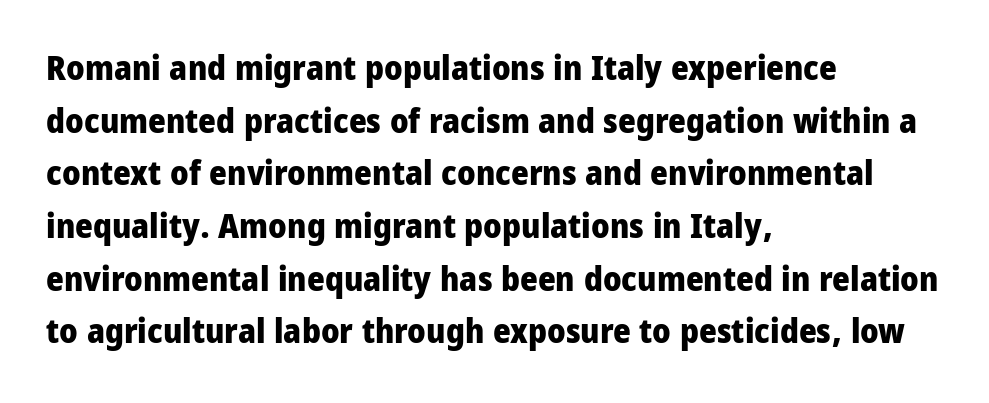
The letters carry no serifs — their stems end cleanly without finishing strokes. Decoration check: the copy has no underline. One-word summary of the alignment: left. The letters stand upright; this is a roman face. As a designer I'd log this as weight 700, bold.
